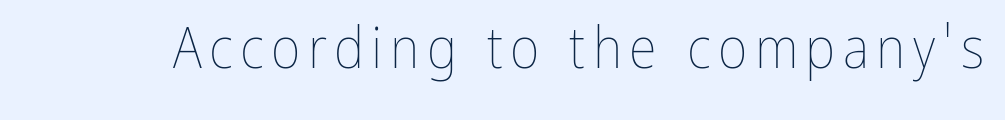
The image shows 57 px thin, condensed type, upright; set not underlined; low stroke contrast and a medium x-height.
